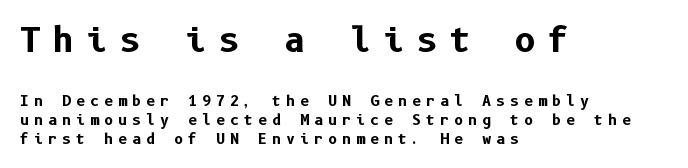
{"serif": "no", "italic": "no", "bold": "yes", "weight": "bold", "width": "normal", "stroke_contrast": "low", "x_height": "medium", "underline": "no", "align": "left", "line_spacing": "normal", "line_spacing_ratio": 1.37, "letter_spacing": "wide", "letter_spacing_em": 0.35, "larger_block": "first", "size_ratio": 2.36, "glyph_px": 33}
